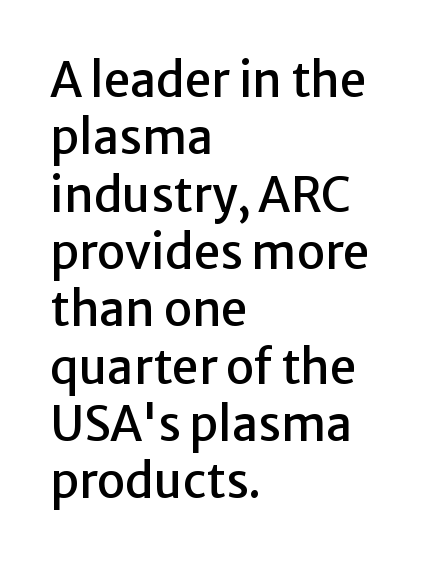
Q: Is the text italic (slanted)? A: No, it is upright.
Q: Is the typeface a serif or a sans-serif typeface? A: Sans-serif.
Q: Is the text underlined? A: No.
Q: How is the paragraph aligned? A: Left-aligned.
Q: Is the spacing between letters normal or unusually wide? A: Normal.
Q: Width (condensed, normal, or wide)? A: Normal.
Q: Stroke contrast? A: Low.
Q: x-height? A: Medium.
Q: Monospaced? A: No.
